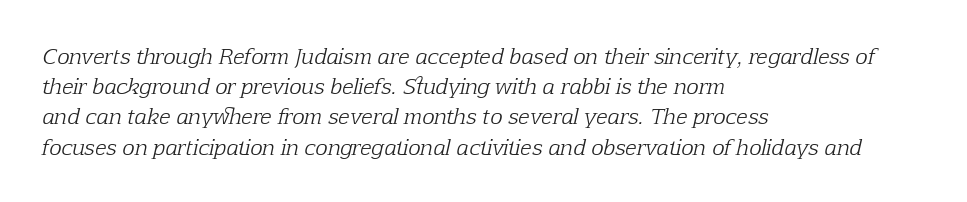
{"italic": "yes", "lean": "right", "slant_degrees": 12, "bold": "no", "underline": "no", "align": "left", "line_spacing": "normal", "line_spacing_ratio": 1.44, "letter_spacing": "normal", "letter_spacing_em": 0.0, "glyph_px": 21}
